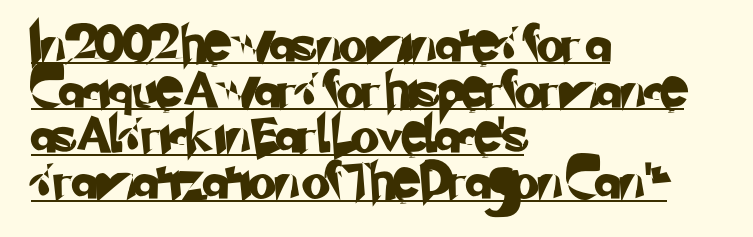
Q: Is the typeface a serif or a sans-serif typeface? A: Sans-serif.
Q: Is the text underlined? A: Yes.
Q: How is the paragraph aligned? A: Left-aligned.
Q: Is the spacing between letters normal or unusually wide? A: Normal.
Q: Is the spacing between lines tight, normal or loose? A: Normal.
Q: Width (condensed, normal, or wide)? A: Normal.
Q: Stroke contrast? A: Low.
Q: x-height? A: Small.
Q: Monospaced? A: No.
